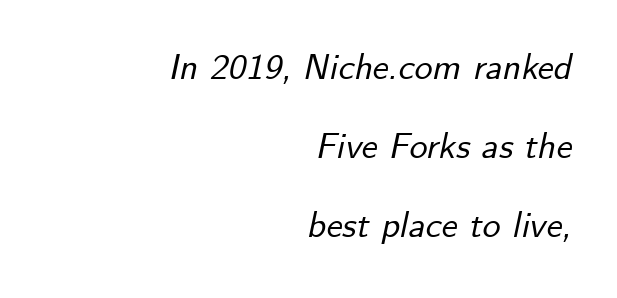
Vertically, the passage feels expansive, rows floating well apart. Think of a printed novel: that variable character pitch is what you see here. Visually the block forms a straight wall on the right and a jagged coastline on the left. Short note: letters normally spaced. No word sits above an underline. The face used here has a pronounced slope to its letters.
